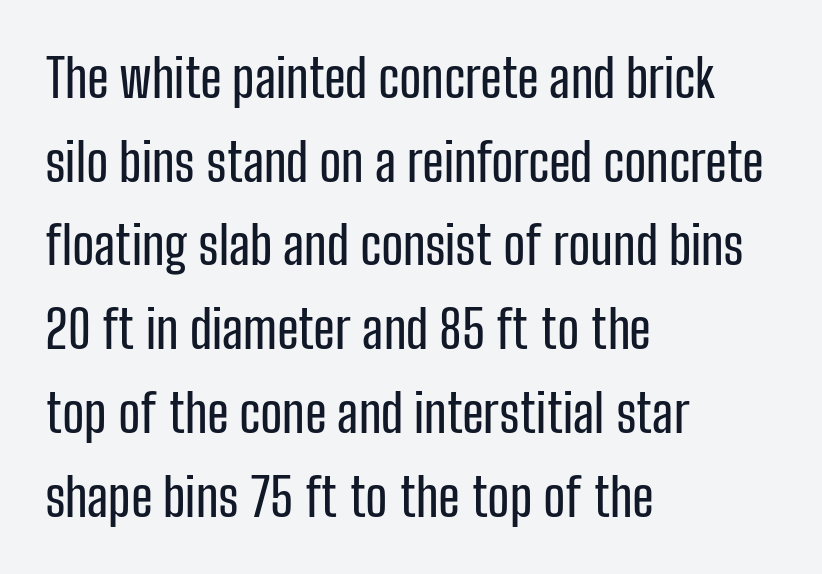
The image shows 53 px condensed sans-serif type, upright; set left-aligned, normal line spacing (1.58x), normal letter spacing, not underlined; low stroke contrast and a medium x-height.
